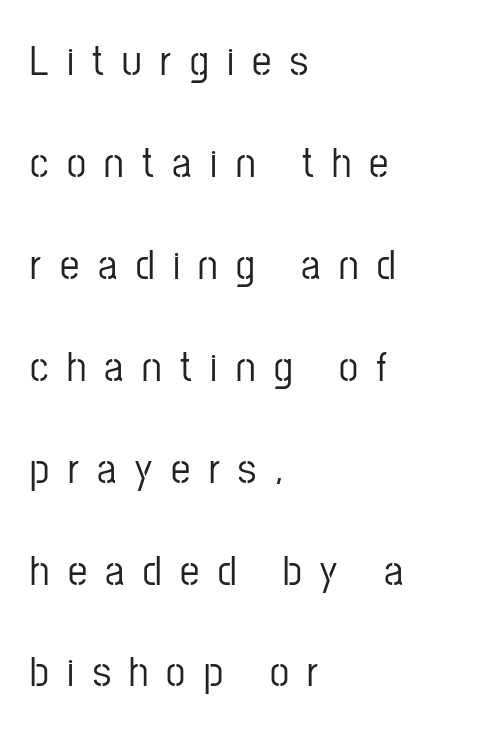
Think of a printed novel: that variable character pitch is what you see here. Casual observation: everything's shoved over to the left. Type without underlining. Here the glyphs are tracked loosely, breaking word shapes into spaced letters. The type sits square on the baseline with zero lean. Note: no serifs on the glyphs.
